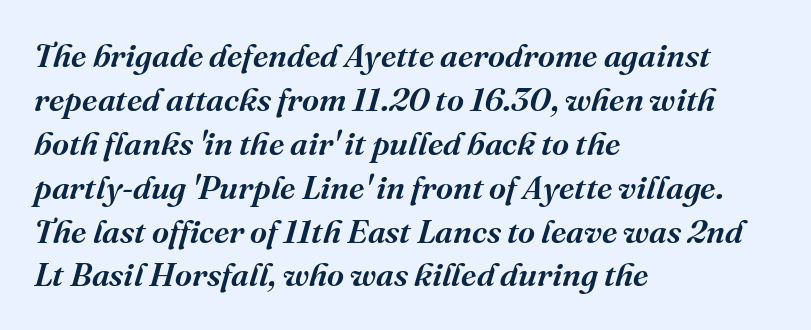
Q: Is the text bold? A: Semi-bold.
Q: Is the text italic (slanted)? A: Yes, it leans right by about 16 degrees.
Q: Is the typeface a serif or a sans-serif typeface? A: Serif.
Q: Is the text underlined? A: No.
Q: How is the paragraph aligned? A: Left-aligned.
Q: Is the spacing between letters normal or unusually wide? A: Normal.
Q: Is the spacing between lines tight, normal or loose? A: Normal.
Q: Width (condensed, normal, or wide)? A: Normal.
Q: Stroke contrast? A: Medium.
Q: x-height? A: Medium.
Q: Monospaced? A: No.
